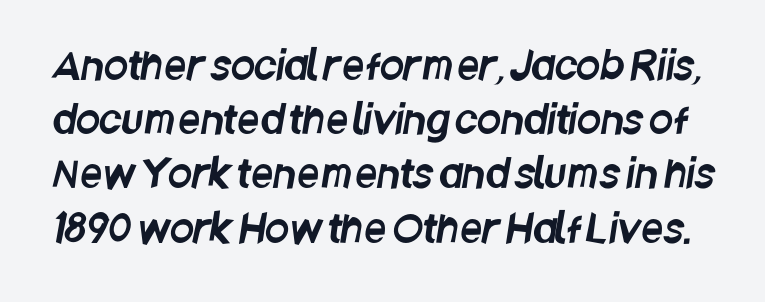
{"serif": "no", "width": "condensed", "stroke_contrast": "low", "x_height": "large", "monospaced": "no", "underline": "no", "line_spacing": "normal", "line_spacing_ratio": 1.39, "letter_spacing": "normal", "letter_spacing_em": 0.0, "glyph_px": 39}
